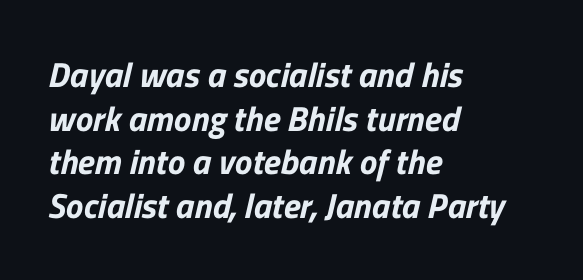
{"serif": "no", "width": "normal", "stroke_contrast": "low", "x_height": "medium", "monospaced": "no", "underline": "no", "align": "left", "line_spacing": "normal", "line_spacing_ratio": 1.25, "letter_spacing": "normal", "letter_spacing_em": 0.0, "glyph_px": 35}
